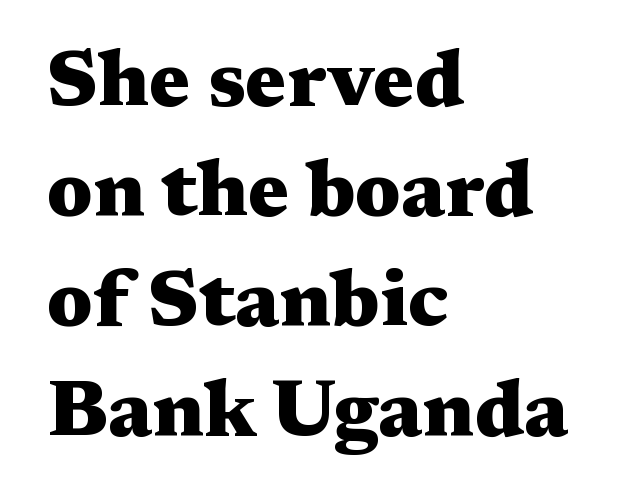
All the whitespace from short lines collects on the right. Plain, unruled lines of type. Interline gaps are of average width in this sample. The characters look thick and weighty, a clear bold. Vertical strokes here are truly vertical.
